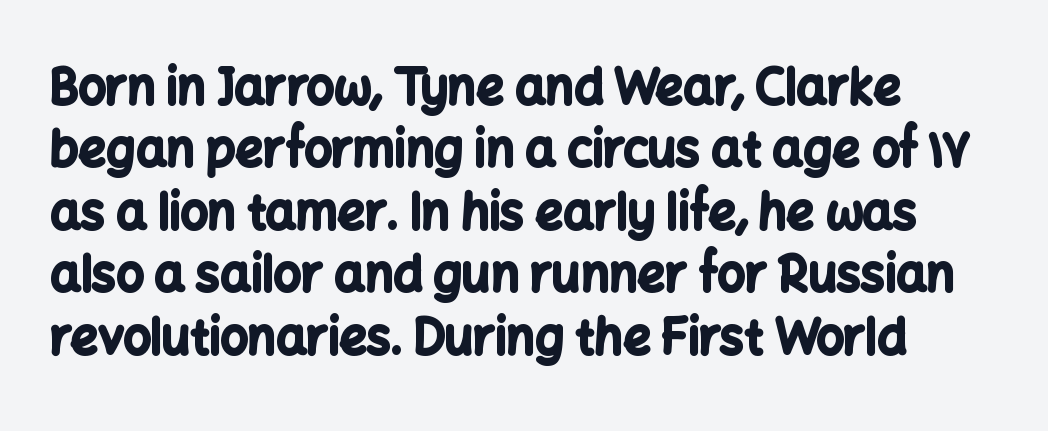
The image shows 48 px bold sans-serif type, upright; set left-aligned, normal line spacing (1.3x), normal letter spacing, not underlined; low stroke contrast and a medium x-height.
